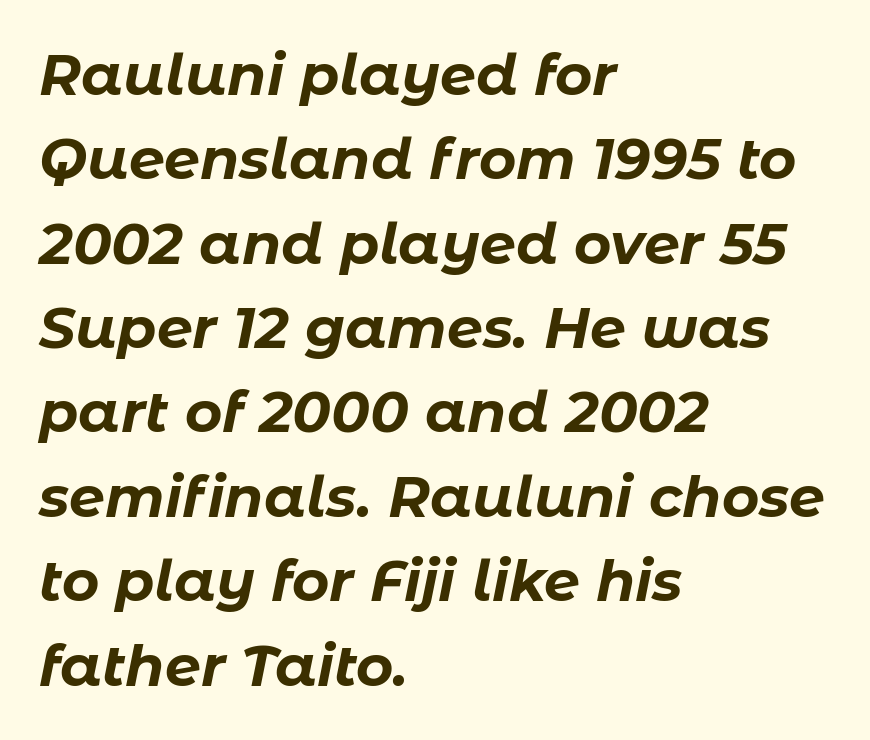
Q: Is the text bold? A: Yes.
Q: Is the text italic (slanted)? A: Yes, it leans right by about 11 degrees.
Q: Is the text underlined? A: No.
Q: How is the paragraph aligned? A: Left-aligned.
Q: Is the spacing between letters normal or unusually wide? A: Normal.
Q: Is the spacing between lines tight, normal or loose? A: Normal.
Q: Width (condensed, normal, or wide)? A: Normal.
Q: Stroke contrast? A: Low.
Q: x-height? A: Medium.
Q: Monospaced? A: No.
